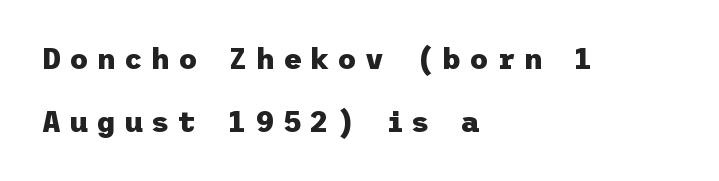
I'd describe the lettering as bold — thick and assertive. Unlike a traditional serif, this face leaves its strokes unadorned. Every row of glyphs begins at an identical x-position on the left. Loose tracking; the words dissolve into strings of separated letters.
